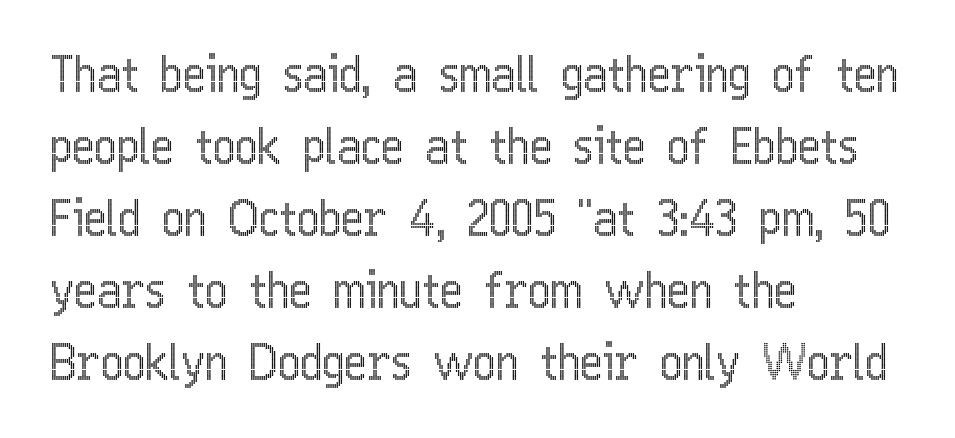
A typesetter would call this leading conventional body-copy spacing. Nothing unusual about the tracking: characters are spaced as the font intends. Does the lettering tilt? It doesn't — this is upright. Underline: absent.
